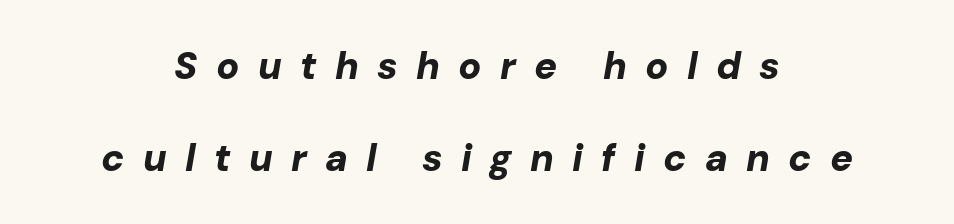
{"italic": "yes", "lean": "right", "slant_degrees": 10, "bold": "yes", "weight": "bold", "width": "normal", "stroke_contrast": "low", "x_height": "medium", "monospaced": "no", "underline": "no", "align": "center", "line_spacing": "loose", "line_spacing_ratio": 2.41, "letter_spacing": "wide", "letter_spacing_em": 0.48, "glyph_px": 38}
